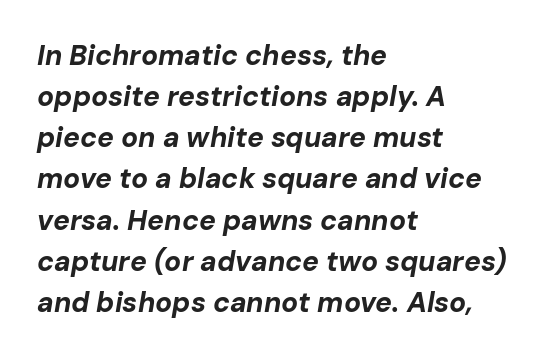
This sample has the flowing, uneven cadence of proportional lettering. This rendering uses left alignment, leaving the right contour irregular. The rows are spaced the way most documents space them. Slanted lettering throughout. The letters sit at their default tracking, neither squeezed nor spread.
